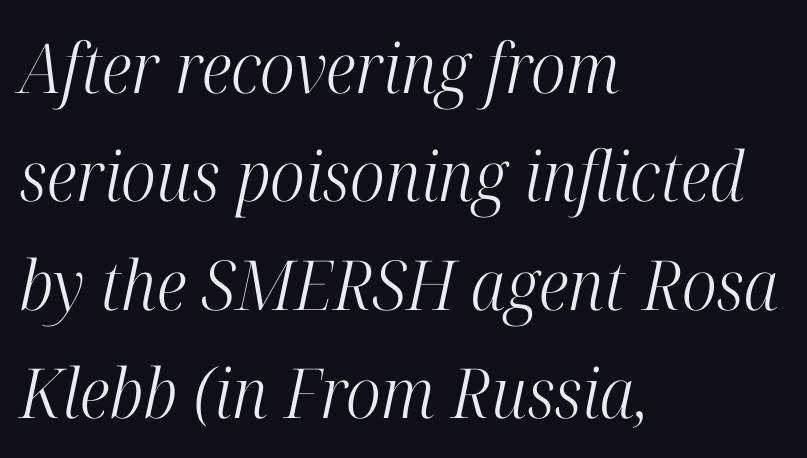
This sample uses an oblique cut, with every glyph tilted off the vertical. A typesetter would label this face a serif. Compared with typical paragraphs, the rows here are spaced about the same. No letter is thick-stroked: the sample isn't bold.
